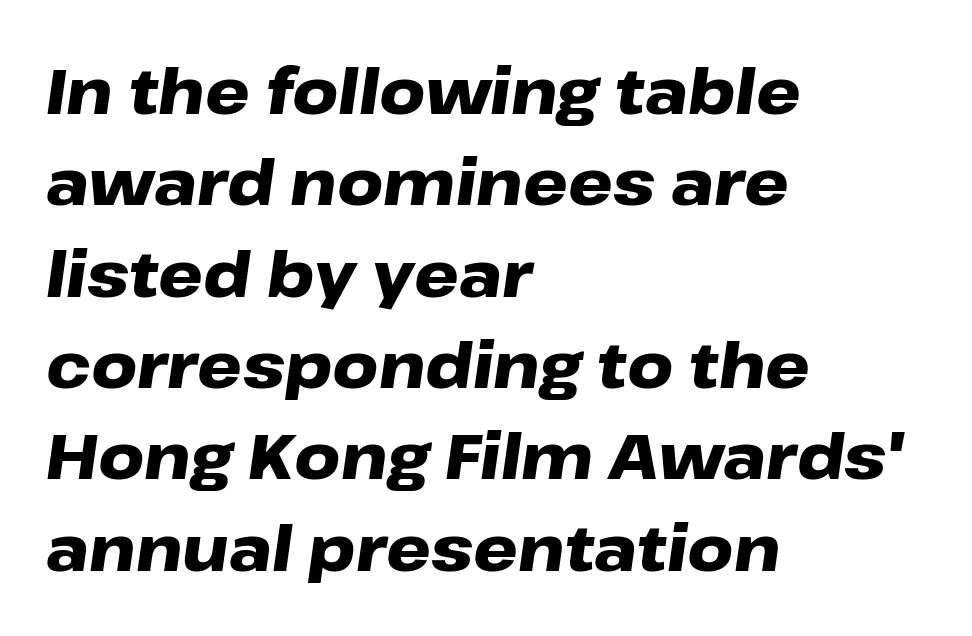
{"italic": "yes", "lean": "right", "slant_degrees": 8, "bold": "yes", "weight": "heavy", "width": "wide", "stroke_contrast": "low", "x_height": "medium", "monospaced": "no", "underline": "no", "align": "left", "line_spacing": "normal", "line_spacing_ratio": 1.45, "letter_spacing": "normal", "letter_spacing_em": 0.0, "glyph_px": 63}
